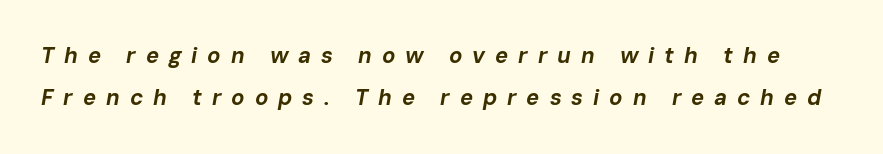
Caption: expanded tracking, letters set apart. This sample uses an oblique cut, with every glyph tilted off the vertical. You could fit nearly another row in the gap between these rows. A dark, heavy texture on the line: the type is bold. Beneath every word, the page is bare.
